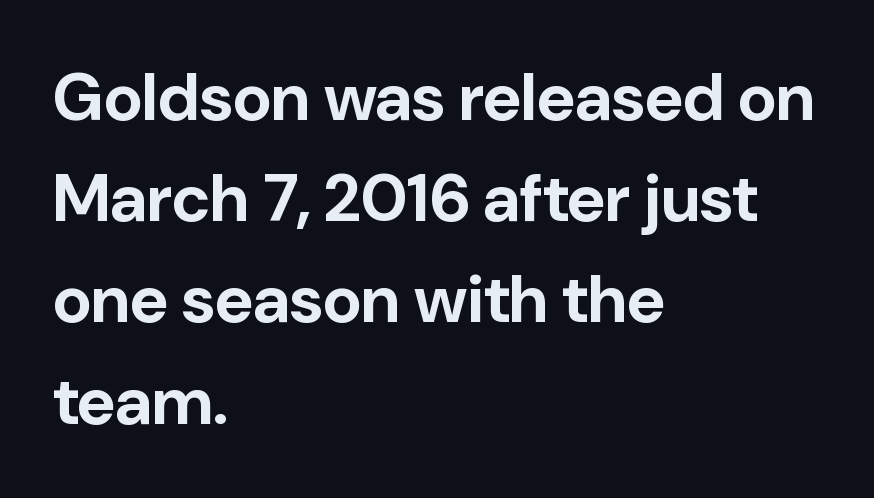
The image shows 67 px bold sans-serif type, upright; set left-aligned, normal line spacing (1.51x), normal letter spacing, not underlined; low stroke contrast and a medium x-height.
